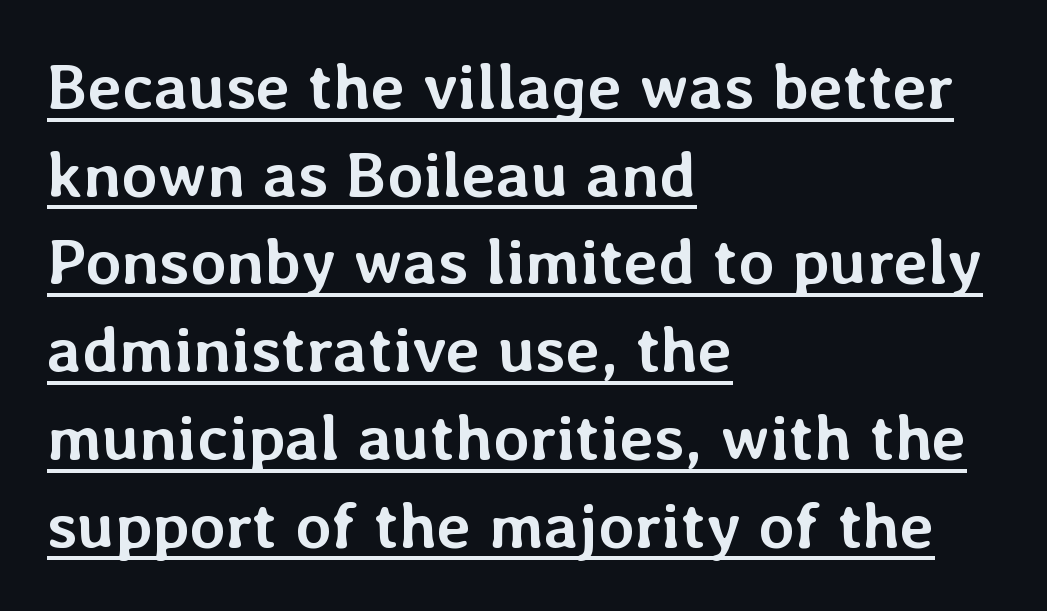
{"italic": "no", "bold": "yes", "weight": "semibold", "width": "normal", "stroke_contrast": "low", "x_height": "medium", "monospaced": "no", "underline": "yes", "align": "left", "line_spacing": "normal", "line_spacing_ratio": 1.35, "letter_spacing": "normal", "letter_spacing_em": 0.0, "glyph_px": 65}
